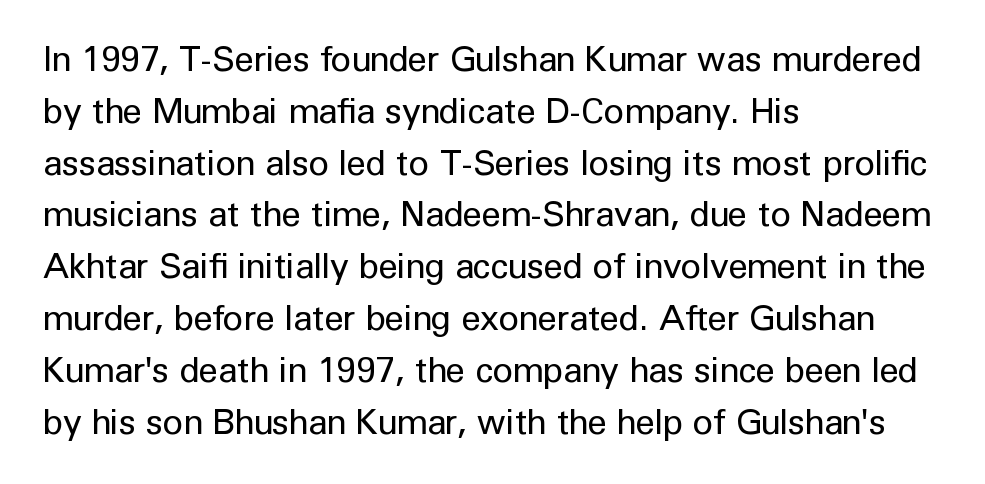
The image shows 35 px regular-weight sans-serif type, upright; set left-aligned, normal line spacing (1.48x), normal letter spacing, not underlined; low stroke contrast and a medium x-height.
